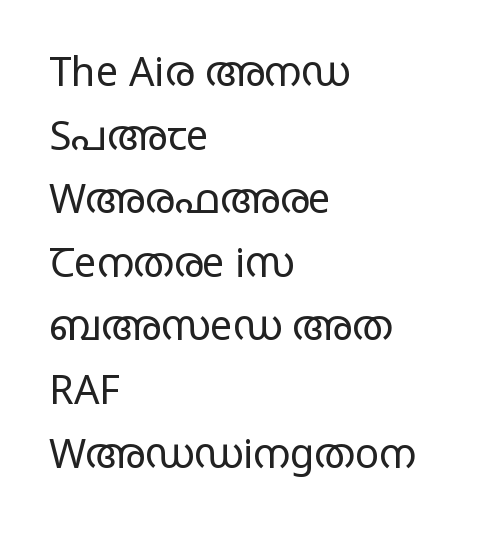
{"serif": "no", "italic": "no", "bold": "no", "weight": "regular", "width": "wide", "stroke_contrast": "low", "x_height": "large", "monospaced": "no", "underline": "no", "align": "left", "line_spacing": "normal", "line_spacing_ratio": 1.59, "letter_spacing": "normal", "letter_spacing_em": 0.0, "glyph_px": 40}
